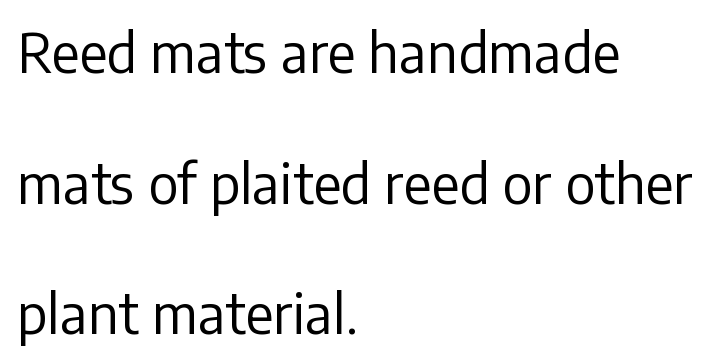
Tracking value appears to be zero — textbook default spacing. Each stroke keeps to a modest, everyday thickness or less. These lines stack with their left ends in a neat column. The text was rendered using a sans face with plain stroke endings. It's the straight-up-and-down kind of type.
